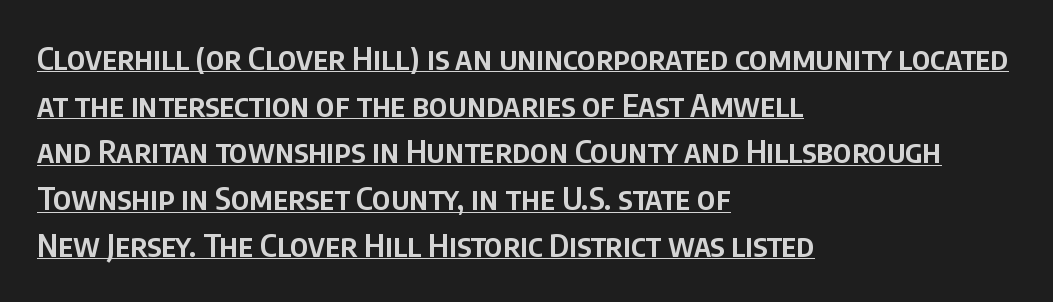
The image shows 32 px semibold, condensed sans-serif type, upright; set left-aligned, normal line spacing (1.46x), normal letter spacing, underlined; low stroke contrast and a large x-height.
